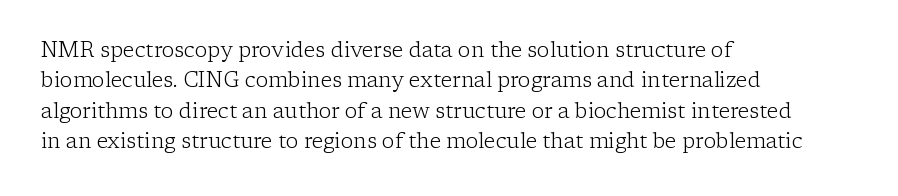
Q: Is the text bold? A: No.
Q: Is the text italic (slanted)? A: No, it is upright.
Q: Is the text underlined? A: No.
Q: How is the paragraph aligned? A: Left-aligned.
Q: Is the spacing between letters normal or unusually wide? A: Normal.
Q: Is the spacing between lines tight, normal or loose? A: Normal.
